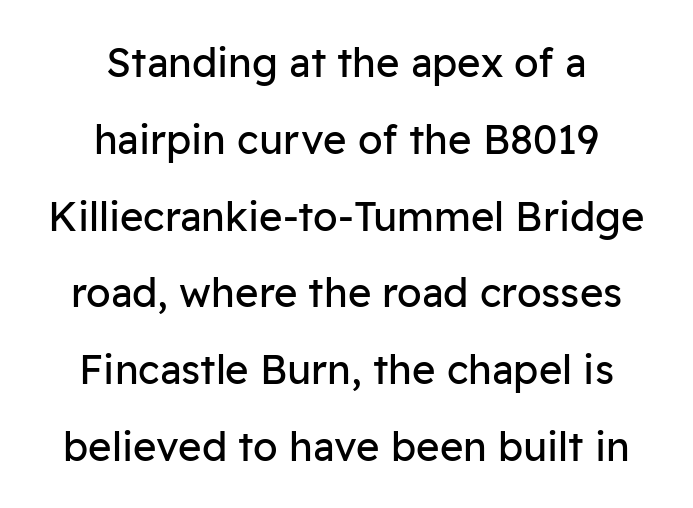
The image shows 40 px regular-weight sans-serif type, upright; set centered, loose line spacing (1.92x), normal letter spacing, not underlined; low stroke contrast and a medium x-height.
